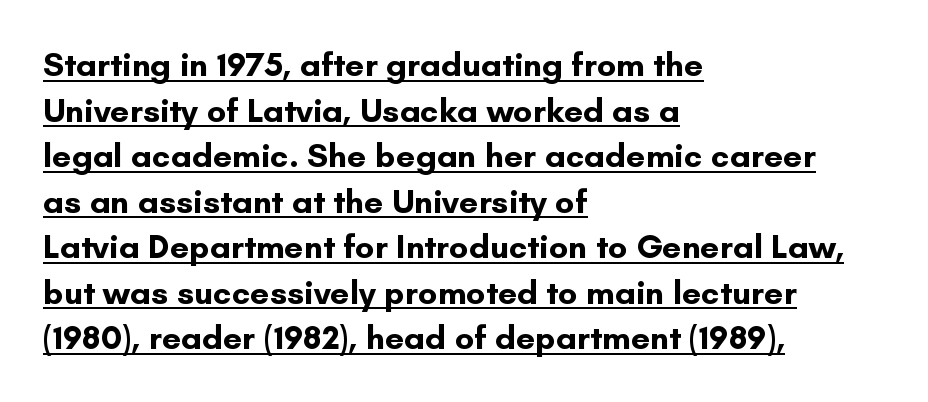
The type is set solid horizontally, with unmodified tracking. The passage is arranged the way most books set body copy — flush left. The lines sit at an ordinary, default distance from one another. Students, observe the line beneath the letters — that is underlining.
